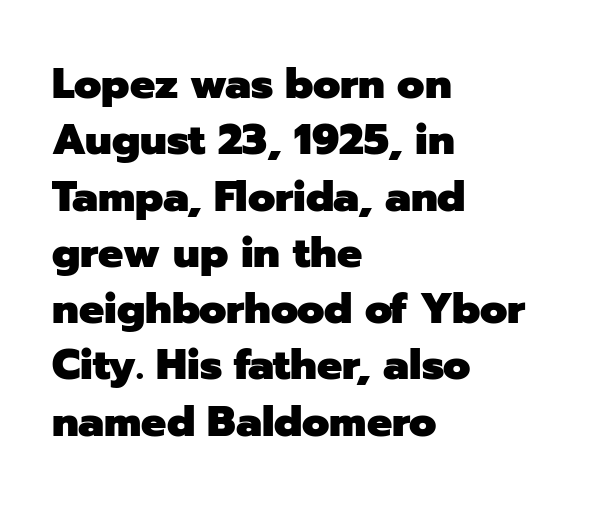
The image shows 42 px heavy sans-serif type, upright; set left-aligned, normal line spacing (1.34x), normal letter spacing, not underlined; low stroke contrast and a medium x-height.
